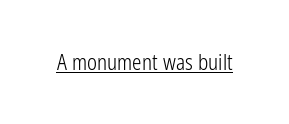
The image shows 21 px text type, upright; set normal letter spacing, underlined.
